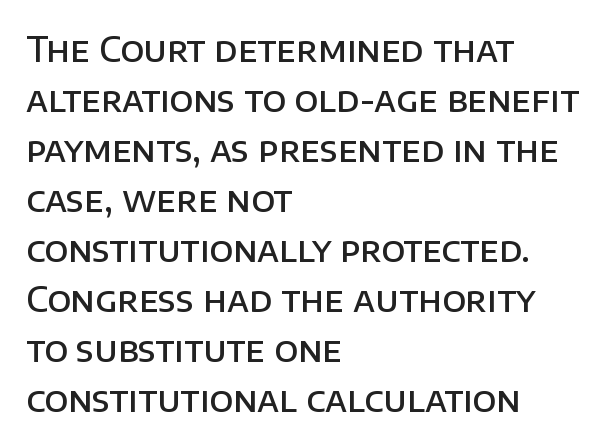
{"serif": "no", "italic": "no", "bold": "semi", "weight": "semibold", "width": "normal", "stroke_contrast": "low", "x_height": "large", "monospaced": "no", "underline": "no", "align": "left", "line_spacing": "normal", "line_spacing_ratio": 1.47, "letter_spacing": "normal", "letter_spacing_em": 0.0, "glyph_px": 34}
